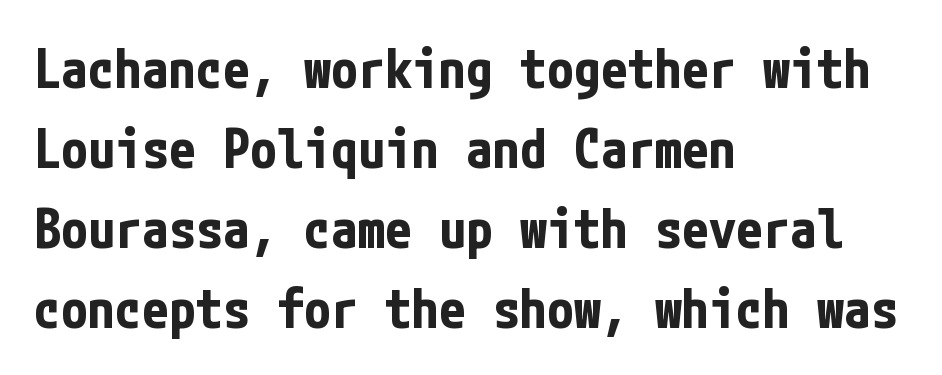
Q: Is the text bold? A: Yes.
Q: Is the text italic (slanted)? A: No, it is upright.
Q: Is the typeface a serif or a sans-serif typeface? A: Sans-serif.
Q: Is the text underlined? A: No.
Q: How is the paragraph aligned? A: Left-aligned.
Q: Is the spacing between letters normal or unusually wide? A: Normal.
Q: Is the spacing between lines tight, normal or loose? A: Normal.
Q: Width (condensed, normal, or wide)? A: Condensed.
Q: Stroke contrast? A: Low.
Q: x-height? A: Medium.
